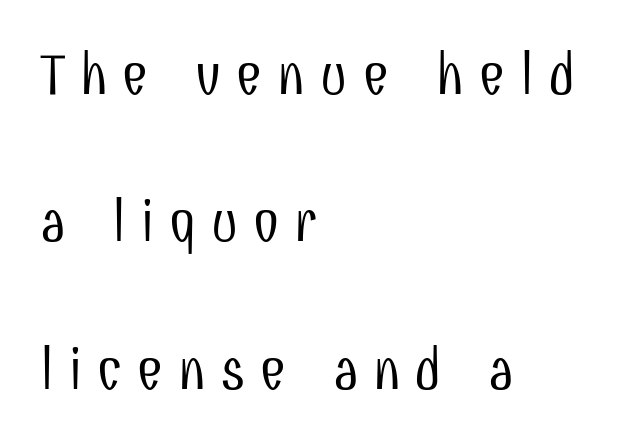
Q: Is the text bold? A: No.
Q: Is the text italic (slanted)? A: No, it is upright.
Q: Is the typeface a serif or a sans-serif typeface? A: Sans-serif.
Q: Is the text underlined? A: No.
Q: How is the paragraph aligned? A: Left-aligned.
Q: Is the spacing between letters normal or unusually wide? A: Unusually wide.
Q: Is the spacing between lines tight, normal or loose? A: Loose.
Q: Width (condensed, normal, or wide)? A: Condensed.
Q: Stroke contrast? A: Low.
Q: x-height? A: Medium.
Q: Monospaced? A: No.
